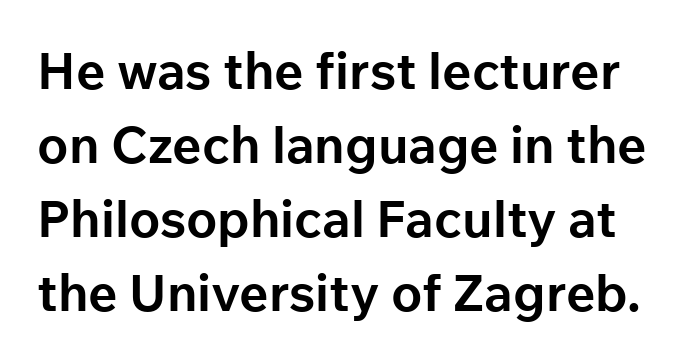
The image shows 51 px bold sans-serif type, upright; set normal line spacing (1.45x), normal letter spacing, not underlined; low stroke contrast and a medium x-height.
